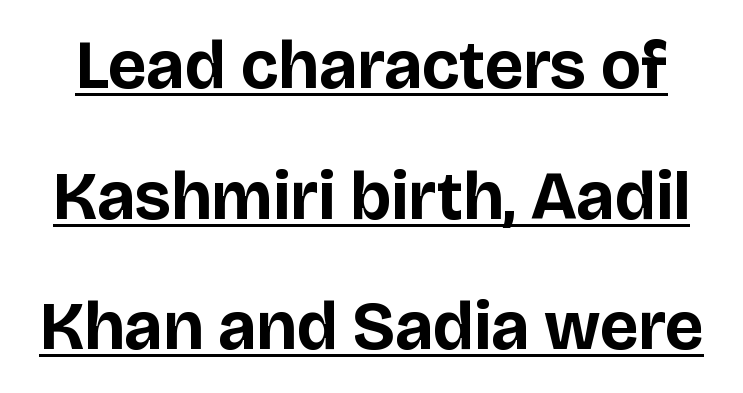
The image shows 68 px bold sans-serif type, upright; set loose line spacing (1.92x), normal letter spacing, underlined; low stroke contrast and a large x-height.
